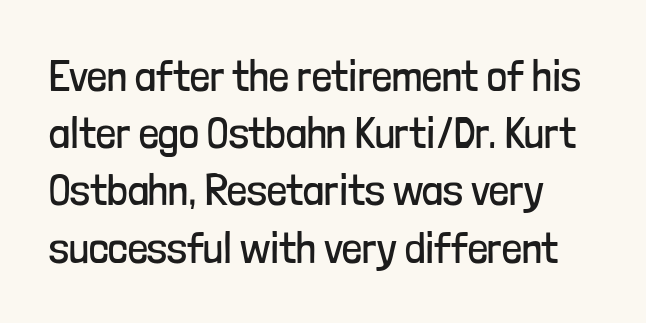
The image shows 44 px regular-weight, condensed sans-serif type, upright; set normal line spacing (1.3x), normal letter spacing, not underlined; low stroke contrast and a medium x-height.
